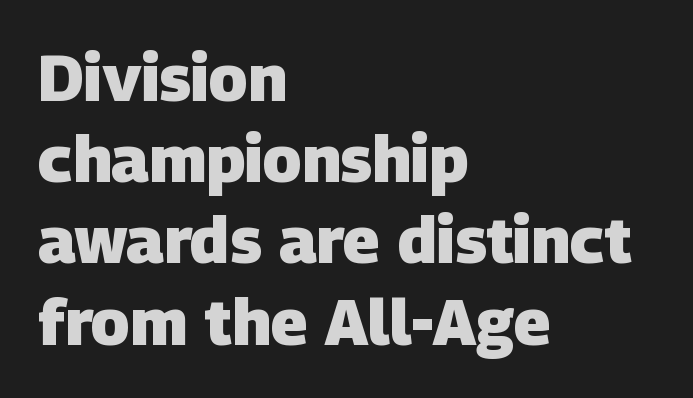
Words appear dense and cohesive because spacing is normal. Letters rest on an invisible, unmarked baseline. Horizontal alignment here is leftward, the default for most running prose. Rows of type keep a routine distance in the vertical direction. Character widths vary here, with narrow letters taking less room than wide ones. A typesetter would label this face a sans.
